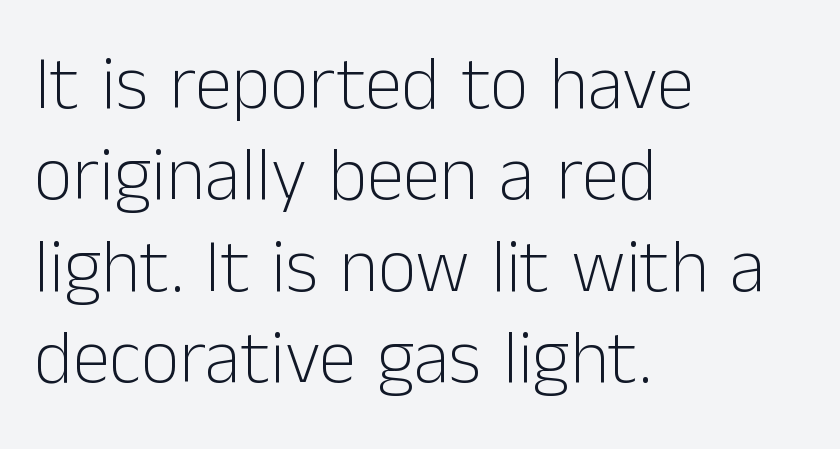
Caption: standard tracking, unaltered. Does the lettering tilt? It doesn't — this is upright. A student would call this left alignment; a typographer would say flush left, rag right. A typesetter would call this proportional, since set widths differ per character.
